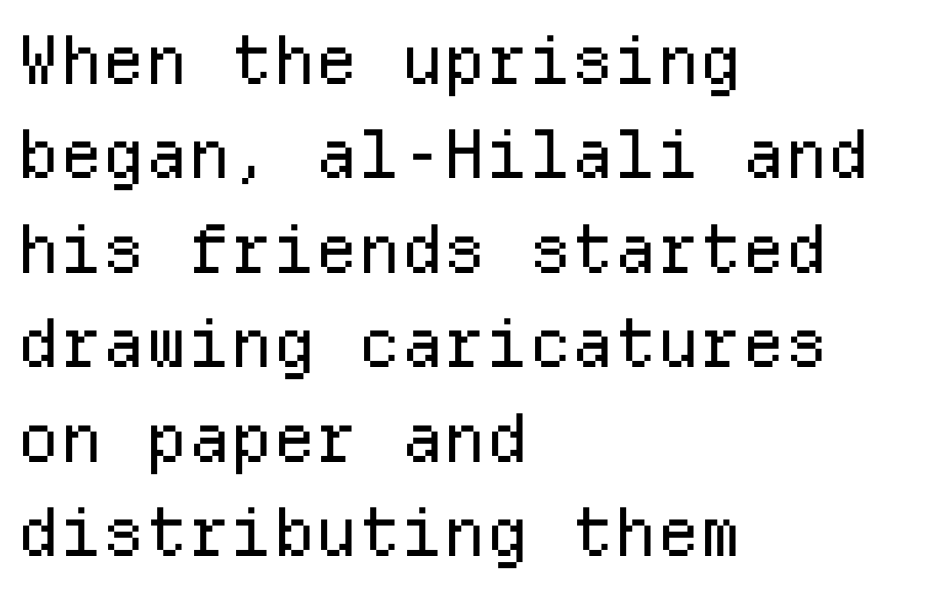
Q: Is the text bold? A: No.
Q: Is the text italic (slanted)? A: No, it is upright.
Q: Is the typeface a serif or a sans-serif typeface? A: Sans-serif.
Q: Is the text underlined? A: No.
Q: How is the paragraph aligned? A: Left-aligned.
Q: Is the spacing between letters normal or unusually wide? A: Normal.
Q: Is the spacing between lines tight, normal or loose? A: Normal.
Q: Width (condensed, normal, or wide)? A: Normal.
Q: Stroke contrast? A: Low.
Q: x-height? A: Medium.
Q: Monospaced? A: Yes.
